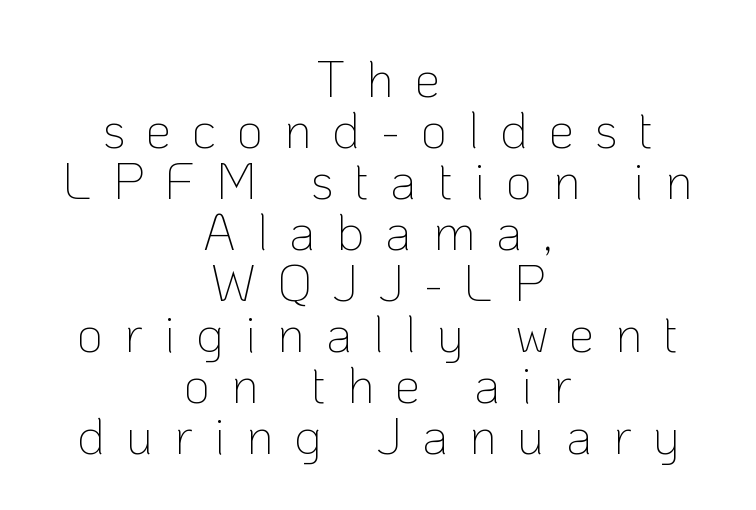
The image shows 51 px thin sans-serif type, upright; set centered, tight line spacing (1.0x), unusually wide letter spacing (+0.41 em), not underlined; low stroke contrast and a medium x-height.
